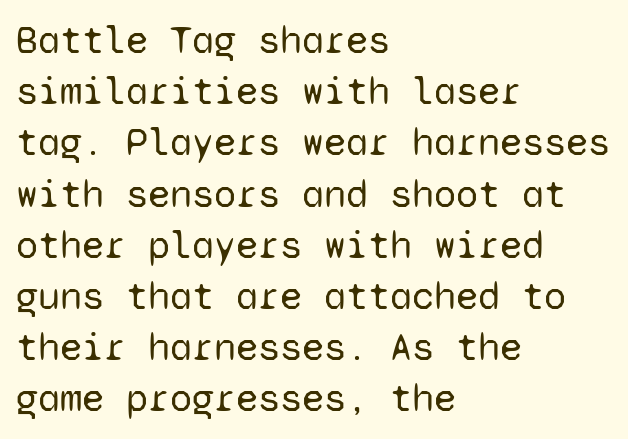
{"serif": "no", "italic": "no", "bold": "no", "weight": "regular", "width": "normal", "stroke_contrast": "low", "x_height": "medium", "monospaced": "yes", "underline": "no", "align": "left", "line_spacing": "normal", "line_spacing_ratio": 1.28, "letter_spacing": "normal", "letter_spacing_em": 0.0, "glyph_px": 40}
